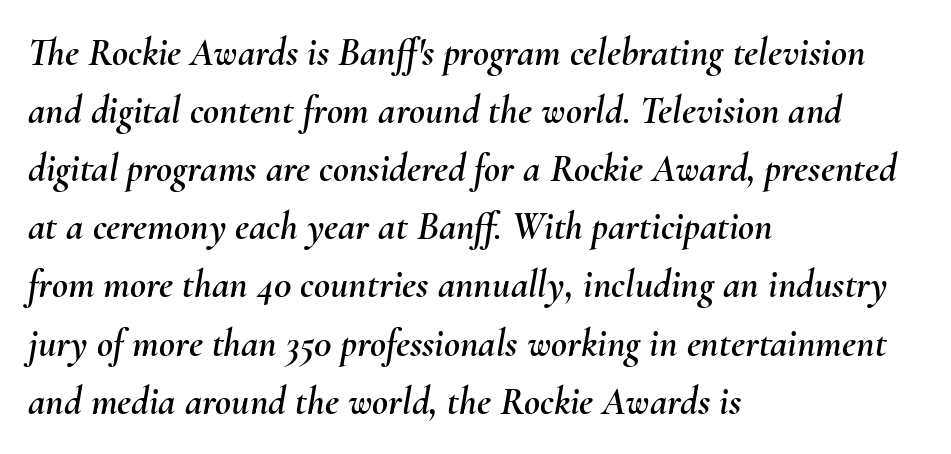
The image shows 39 px text type, italic (leaning right); set left-aligned, normal line spacing (1.49x), normal letter spacing, not underlined; medium stroke contrast and a small x-height.
